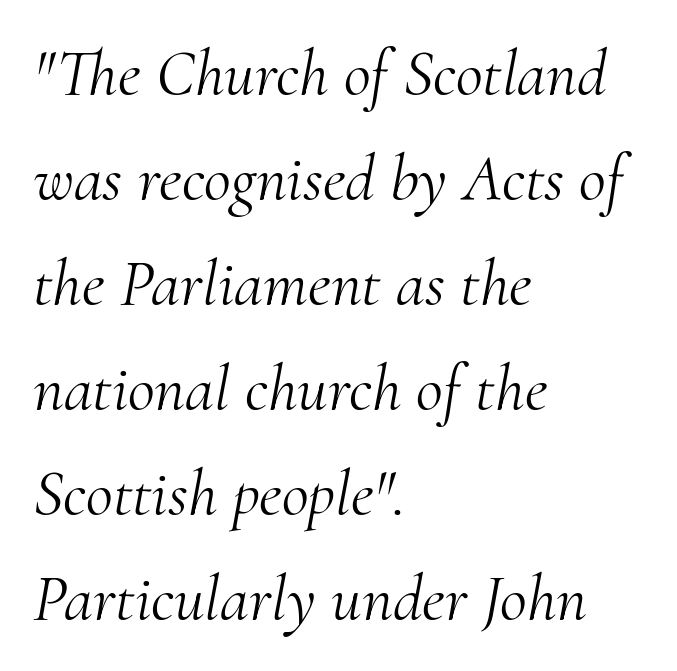
The image shows 66 px light serif type, italic (leaning right); set left-aligned, normal line spacing (1.59x), normal letter spacing, not underlined; medium stroke contrast and a small x-height.
